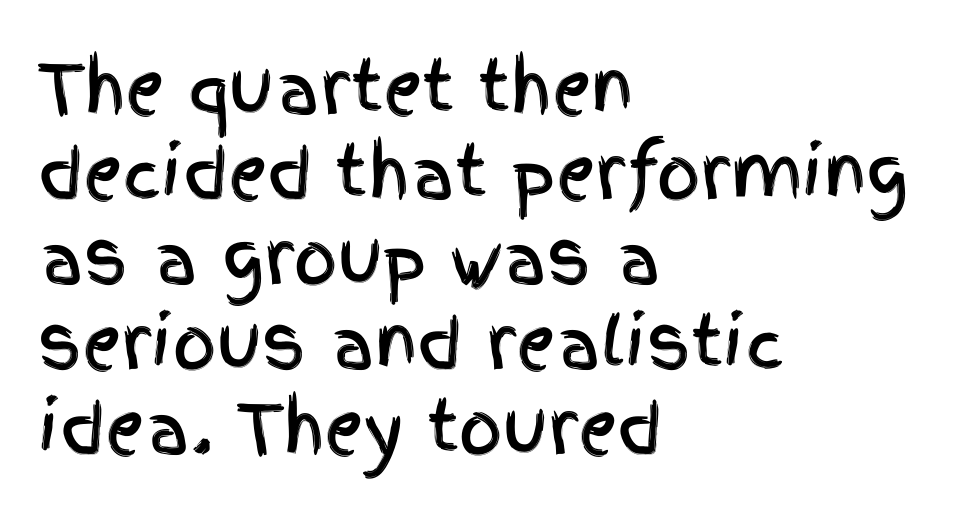
The zone under the glyphs is completely vacant. Think of a printed novel: that variable character pitch is what you see here. These lines were composed using upright roman letters. The characters display no serif detailing; their extremities are plain. Honestly, the letter spacing is just normal — you wouldn't notice it. The rendering anchors every line to the left-hand side.
